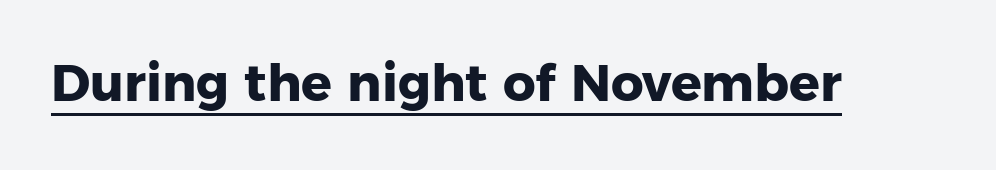
The designer went with a sans here, leaving each stem footless. Think of a printed novel: that variable character pitch is what you see here. The rendered words wear a rule along their underside. Rendered with straight, roman letterforms. Bold? Absolutely — the strokes are thick and heavy. Tracking value appears to be zero — textbook default spacing.
